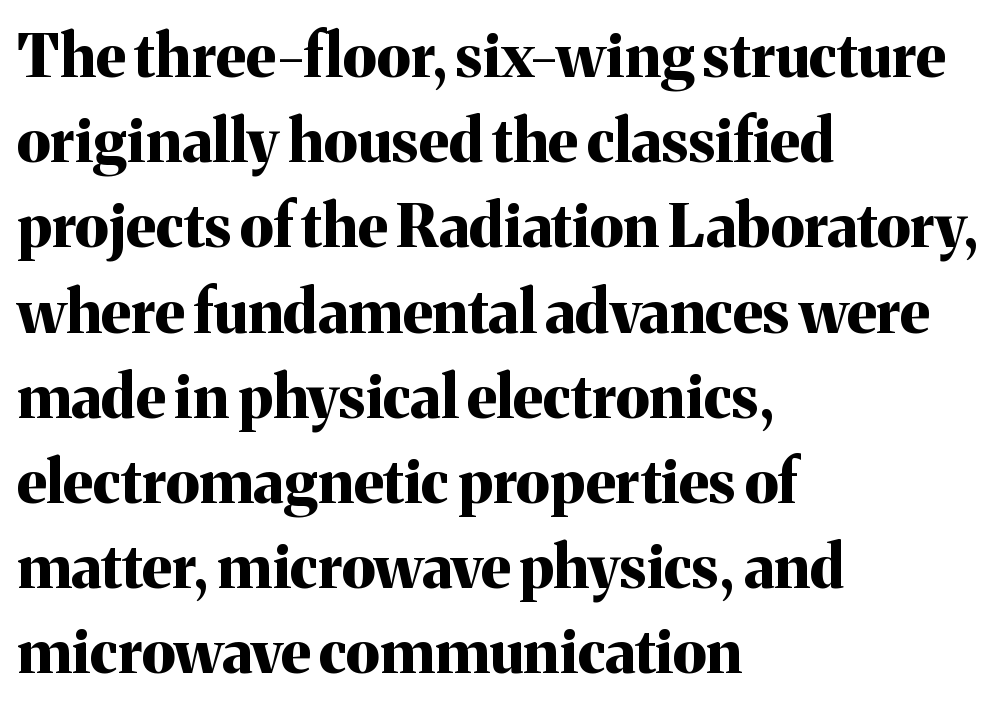
The image shows 60 px bold serif type, upright; set left-aligned, normal line spacing (1.42x), normal letter spacing, not underlined; medium stroke contrast and a medium x-height.
